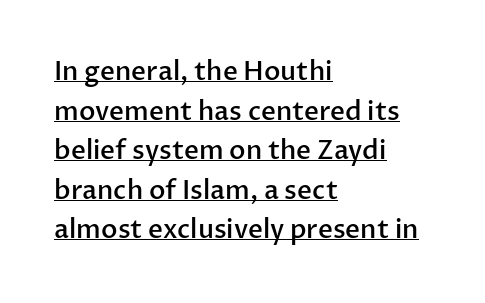
Leftover space on each line is placed entirely after the last word. Default kerning and tracking; the words read as compact shapes. Underlining? Definitely there. In terms of posture, this sample is upright. Each new line begins a customary step beneath the previous one.
